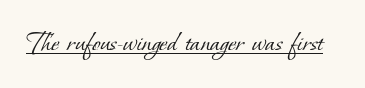
{"serif": "yes", "bold": "no", "weight": "light", "width": "normal", "stroke_contrast": "low", "x_height": "small", "monospaced": "no", "underline": "yes", "letter_spacing": "normal", "letter_spacing_em": 0.0, "glyph_px": 30}
